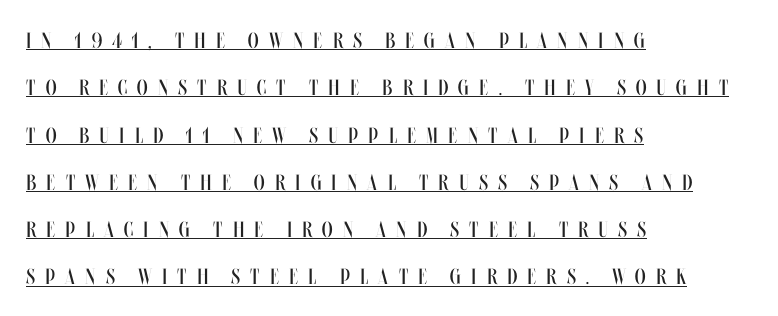
The type is letterspaced generously, with wide tracking. Each stroke keeps to a modest, everyday thickness or less. The typography opts for an upright posture over an oblique one. Underline: present. Every row of glyphs begins at an identical x-position on the left.
